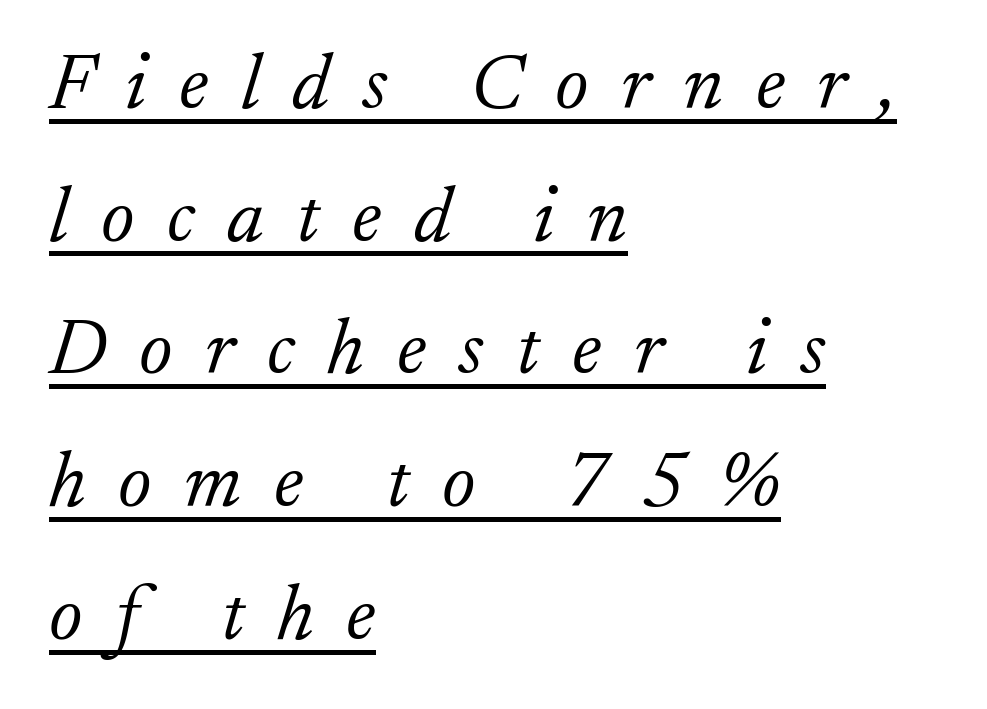
Reading down the column, the eye jumps a familiar distance to each next line. Each word looks stretched out because of the extra space between its letters. The passage shown is not bold in any degree. Looks like regular typesetting: each glyph gets only the width it needs.
